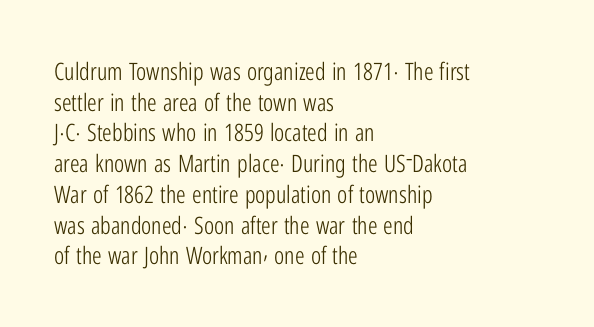
{"italic": "no", "bold": "no", "underline": "no", "align": "left", "line_spacing": "normal", "line_spacing_ratio": 1.28, "letter_spacing": "normal", "letter_spacing_em": 0.0, "glyph_px": 24}
